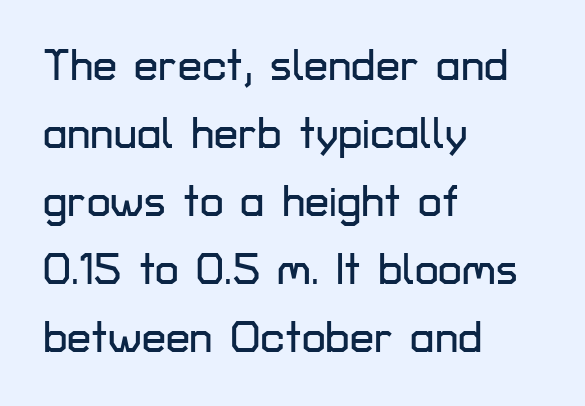
The typeface chosen for these lines omits serifs. A typesetter would call this leading conventional body-copy spacing. Quick note: underline off. The ragged edge is on the right, which tells us the setting is flush left. These lines keep a tight, regular rhythm from letter to letter.
